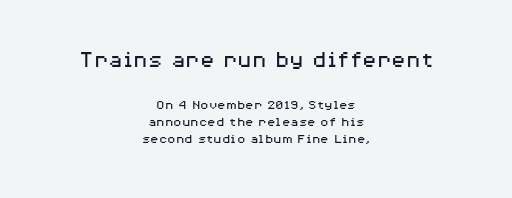
Q: Is the text bold? A: No.
Q: Is the text italic (slanted)? A: No, it is upright.
Q: Is the text underlined? A: No.
Q: How is the paragraph aligned? A: Centered.
Q: Is the spacing between letters normal or unusually wide? A: Normal.
Q: Which block of text is set in a larger size, the first (top) or the second (bottom)? A: The first (top) one.
